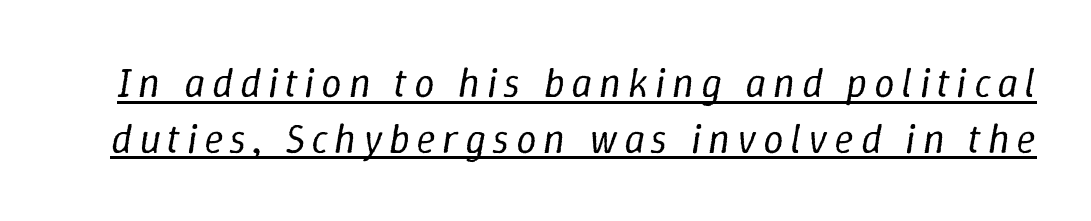
{"italic": "yes", "lean": "right", "slant_degrees": 9, "bold": "no", "weight": "regular", "width": "normal", "stroke_contrast": "low", "x_height": "medium", "monospaced": "no", "underline": "yes", "line_spacing": "normal", "line_spacing_ratio": 1.36, "glyph_px": 41}
